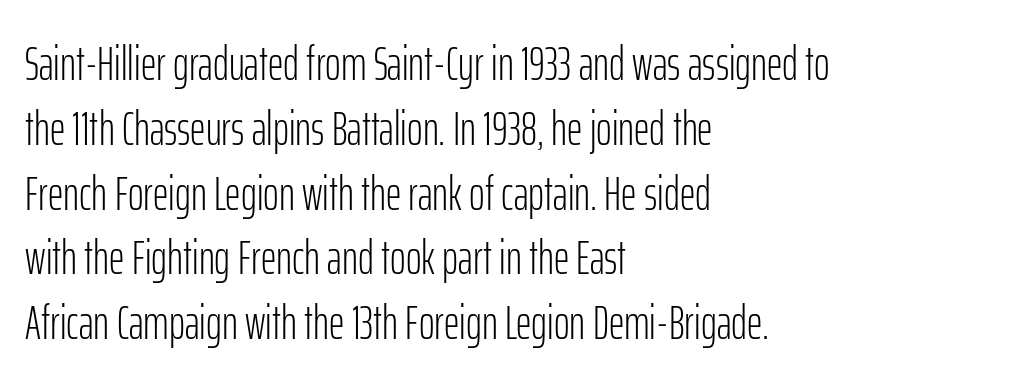
The image shows 48 px light, condensed sans-serif type, upright; set left-aligned, normal line spacing (1.35x), normal letter spacing, not underlined; low stroke contrast and a medium x-height.
